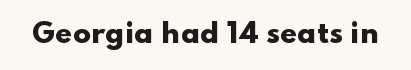
Q: Is the text bold? A: Yes.
Q: Is the text italic (slanted)? A: No, it is upright.
Q: Is the text underlined? A: No.
Q: Is the spacing between letters normal or unusually wide? A: Normal.
